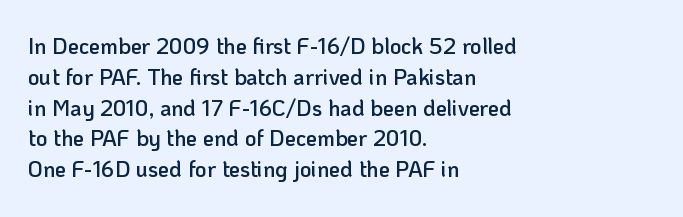
A typesetter would call this zero additional tracking. Decoration check: the copy has no underline. Set as a demibold, roughly 600 on the weight scale. The rendering uses a moderate line-height, typical for paragraphs.
